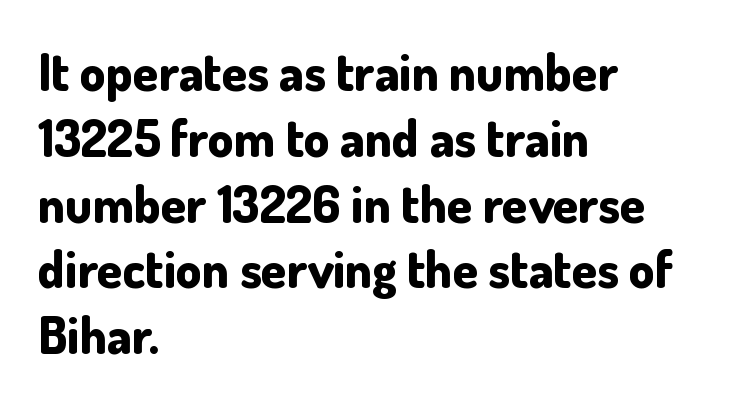
Weight check: bold — yes, fully. Casual observation: everything's shoved over to the left. The rendering uses natural spacing where letterforms have individual widths. Nobody drew a line under any word here. This rendering employs a face without finishing strokes, i.e., a sans-serif.
